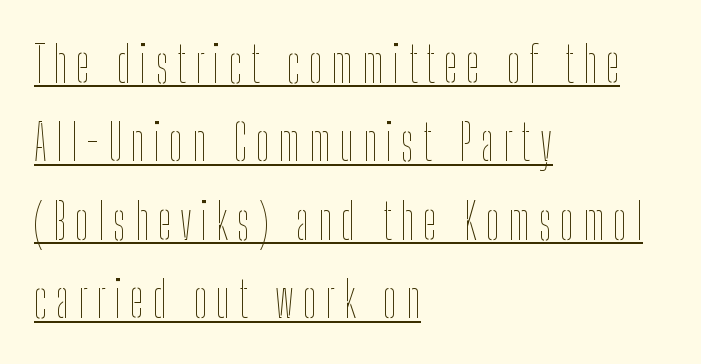
Alignment: flush left. Posture: upright roman. Every word sits above its own underline. Stems and bowls with no extra thickness — not bold. Baseline-to-baseline distance is the conventional proportion of letter height.
